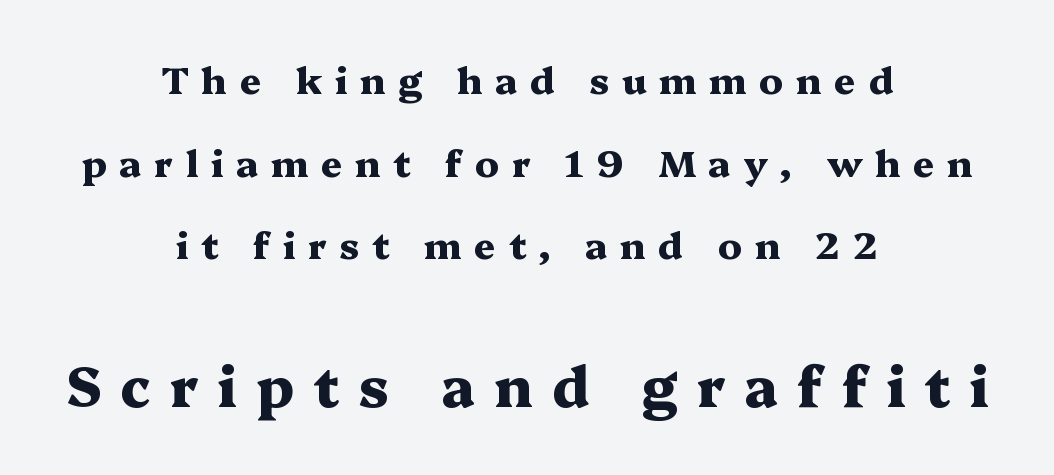
The image shows 56 px heavy, wide serif type, upright; set centered, loose line spacing (2.23x), unusually wide letter spacing (+0.34 em), not underlined; the second (bottom) block is 1.51x larger; medium stroke contrast and a medium x-height.
